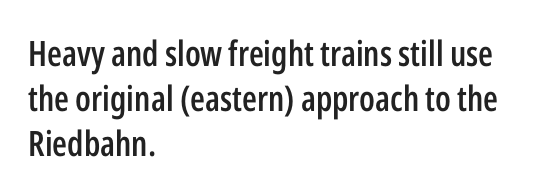
The image shows 35 px semibold, condensed sans-serif type, upright; set left-aligned, normal line spacing (1.29x), normal letter spacing, not underlined; low stroke contrast and a medium x-height.
